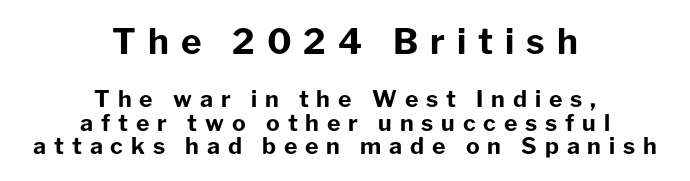
Here the designer chose a conventional face with non-uniform glyph widths. Posture: upright roman. Note: no serifs on the glyphs. This block would grow much taller if given ordinary leading; it's compressed now. Short and long lines alike share a common midpoint.
